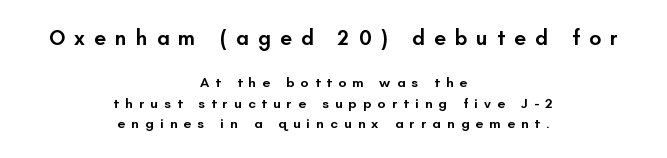
The typesetter chose a symmetrical, centered arrangement here. Each row of text sits above clean, open space. The line-height multiplier appears to be the usual default. Look at the stroke-to-counter ratio: somewhat heavy, a semibold.
